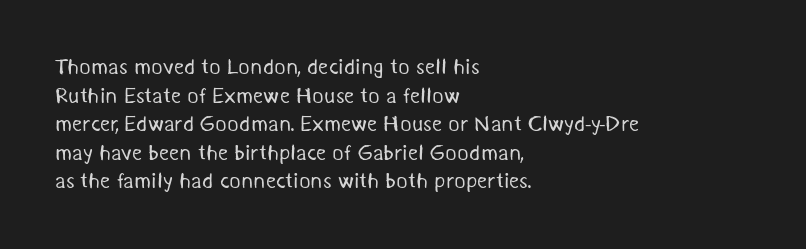
Q: Is the text bold? A: No.
Q: Is the text underlined? A: No.
Q: How is the paragraph aligned? A: Left-aligned.
Q: Is the spacing between letters normal or unusually wide? A: Normal.
Q: Is the spacing between lines tight, normal or loose? A: Normal.
